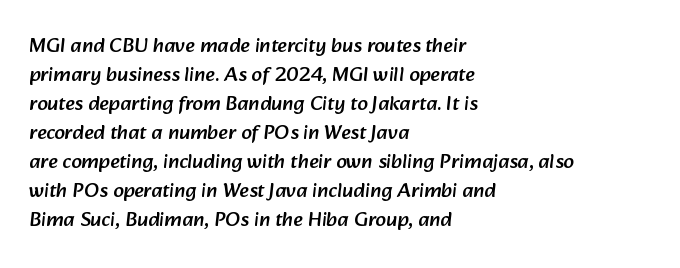
The image shows 21 px text type; set left-aligned, normal line spacing (1.38x), normal letter spacing, not underlined.
